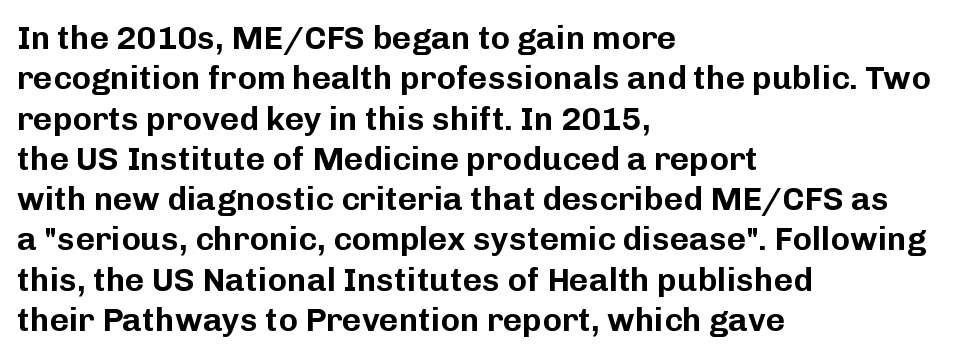
Q: Is the text italic (slanted)? A: No, it is upright.
Q: Is the typeface a serif or a sans-serif typeface? A: Sans-serif.
Q: Is the text underlined? A: No.
Q: How is the paragraph aligned? A: Left-aligned.
Q: Is the spacing between letters normal or unusually wide? A: Normal.
Q: Width (condensed, normal, or wide)? A: Normal.
Q: Stroke contrast? A: Low.
Q: x-height? A: Medium.
Q: Monospaced? A: No.
